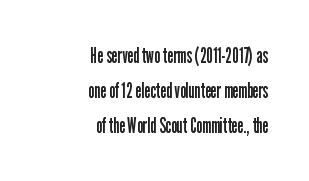
The image shows 22 px text type, upright; set right-aligned, normal line spacing (1.6x), normal letter spacing, not underlined.
